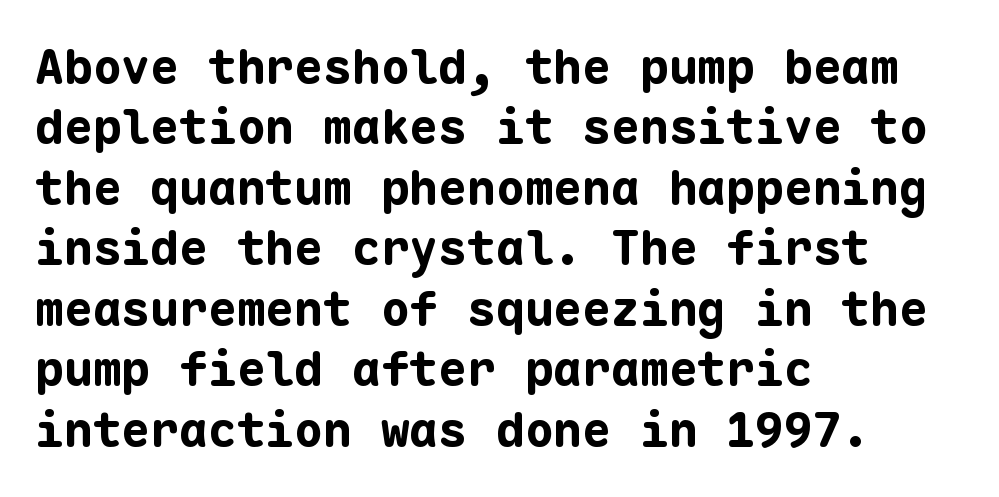
{"serif": "no", "italic": "no", "bold": "yes", "weight": "bold", "width": "normal", "stroke_contrast": "low", "x_height": "medium", "monospaced": "yes", "underline": "no", "align": "left", "line_spacing": "normal", "line_spacing_ratio": 1.26, "letter_spacing": "normal", "letter_spacing_em": 0.0, "glyph_px": 48}
